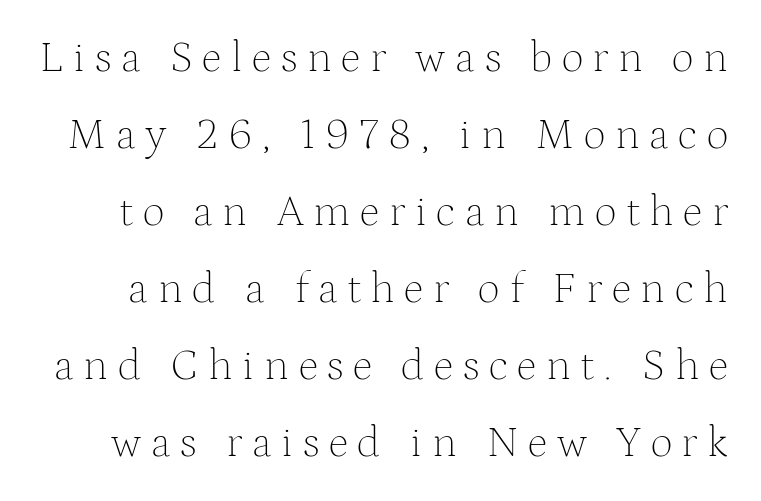
The image shows 44 px thin serif type, upright; set line spacing 1.75x, unusually wide letter spacing (+0.22 em), not underlined; medium stroke contrast and a medium x-height.
